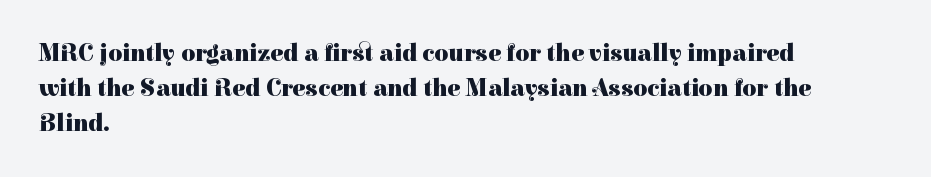
{"italic": "no", "bold": "yes", "underline": "no", "align": "left", "line_spacing": "normal", "line_spacing_ratio": 1.45, "letter_spacing": "normal", "letter_spacing_em": 0.0, "glyph_px": 24}
